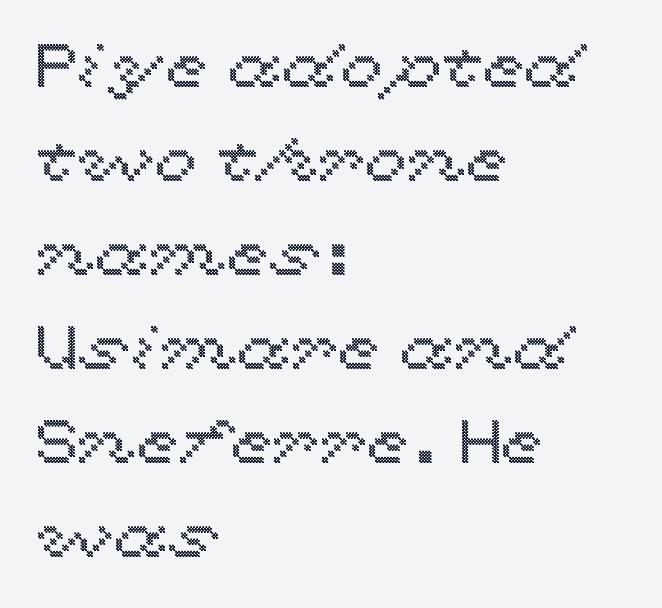
If you drew a ruler down the left edge, every line would touch it. Students, note that the glyphs here touch the page at normal intervals. The face used here is proportionally spaced, like ordinary book or web type.
